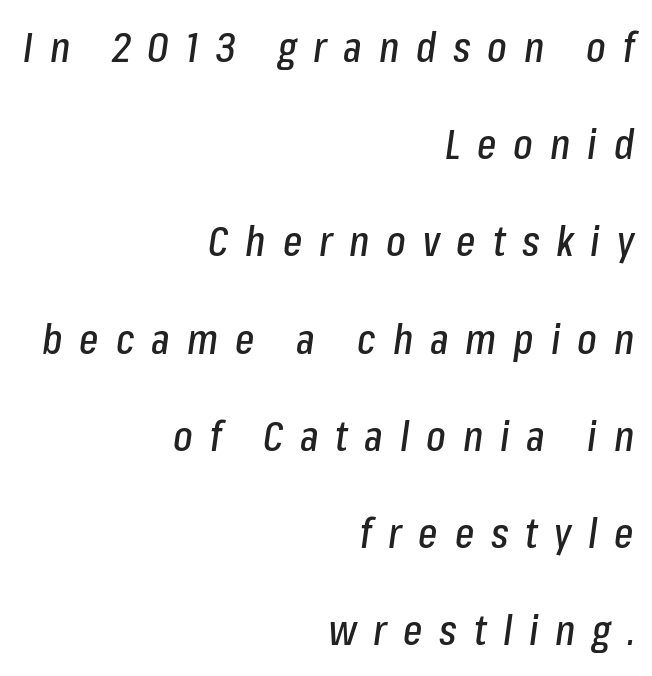
Is the type slanted? Yes — the strokes lean at a clear angle. Any mark beneath the type? The region is blank. Observe the wide spacing: letters keep a clear distance from each other. All the whitespace from short lines collects on the left.
